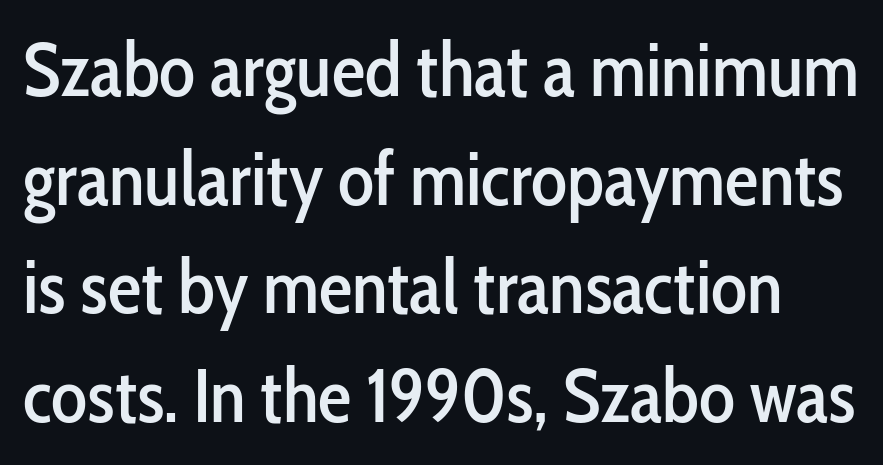
{"serif": "no", "italic": "no", "width": "condensed", "stroke_contrast": "low", "x_height": "medium", "monospaced": "no", "underline": "no", "line_spacing": "normal", "line_spacing_ratio": 1.45, "letter_spacing": "normal", "letter_spacing_em": 0.0, "glyph_px": 75}
